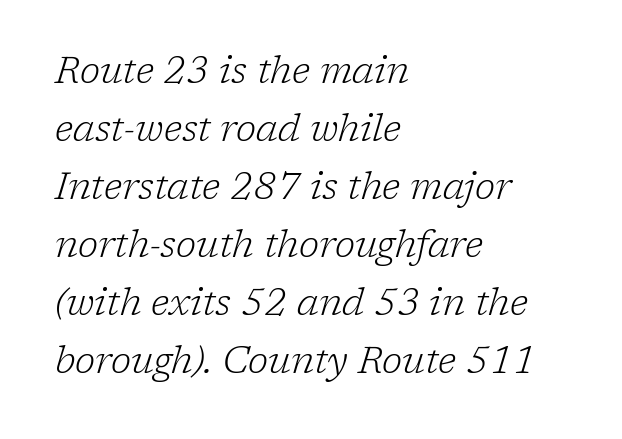
Standard letterfit; no display-style spreading of the glyphs. Weight: in the light-to-regular range. Note the varied advance widths — an 'i' is clearly narrower than an 'm'. The glyphs look as if they've been sheared to an angle. The passage shown is typeset with a serif family.
